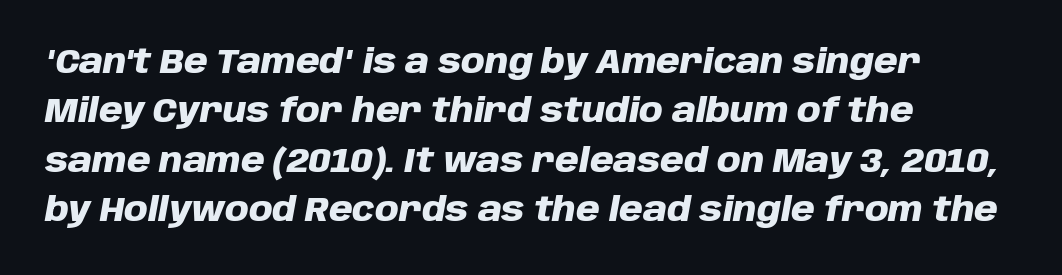
The image shows 34 px heavy type, italic (leaning right); set left-aligned, normal line spacing (1.45x), normal letter spacing, not underlined; low stroke contrast and a large x-height.
